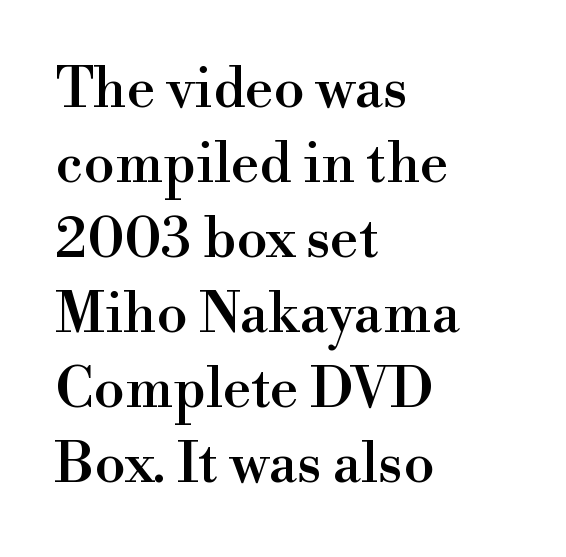
The image shows 56 px serif type, upright; set left-aligned, normal line spacing (1.34x), normal letter spacing, not underlined; a small x-height.
